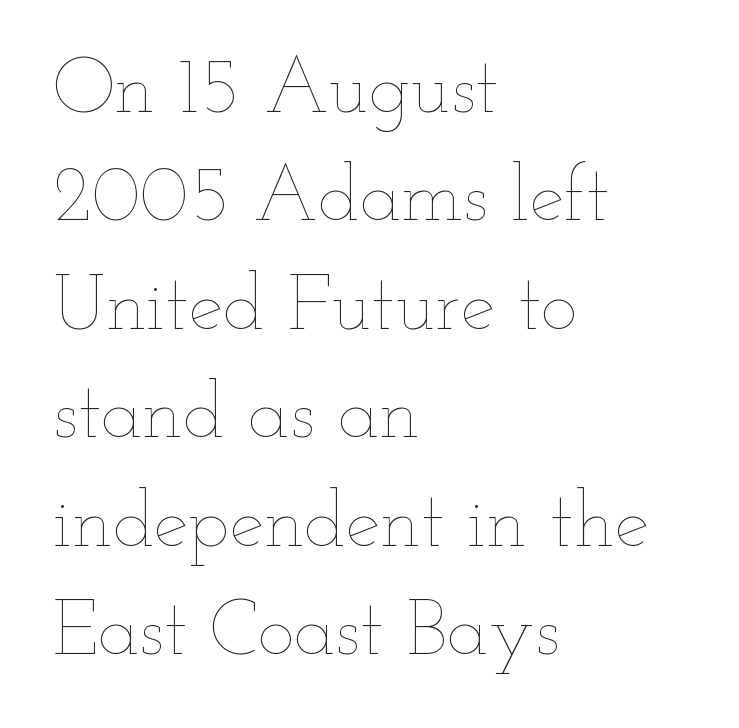
Q: Is the text bold? A: No.
Q: Is the text italic (slanted)? A: No, it is upright.
Q: Is the text underlined? A: No.
Q: How is the paragraph aligned? A: Left-aligned.
Q: Is the spacing between letters normal or unusually wide? A: Normal.
Q: Is the spacing between lines tight, normal or loose? A: Normal.
Q: Width (condensed, normal, or wide)? A: Wide.
Q: Stroke contrast? A: Low.
Q: x-height? A: Small.
Q: Monospaced? A: No.
